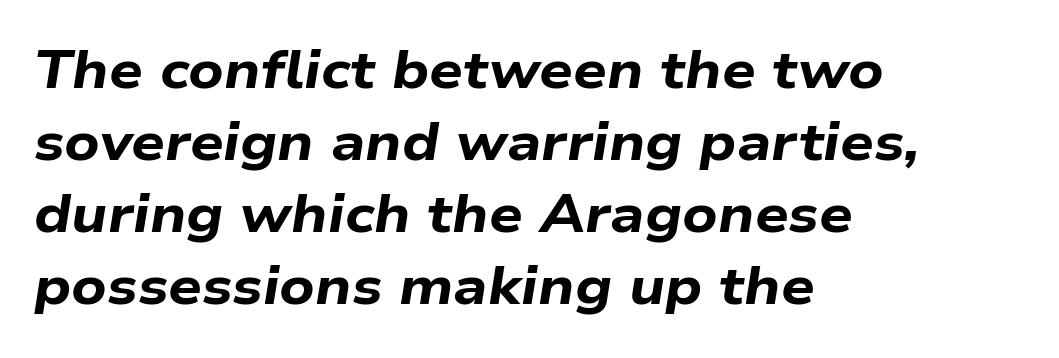
{"italic": "yes", "lean": "right", "slant_degrees": 9, "bold": "yes", "weight": "bold", "width": "wide", "stroke_contrast": "low", "x_height": "medium", "monospaced": "no", "underline": "no", "align": "left", "line_spacing": "normal", "line_spacing_ratio": 1.36, "letter_spacing": "normal", "letter_spacing_em": 0.0, "glyph_px": 53}
